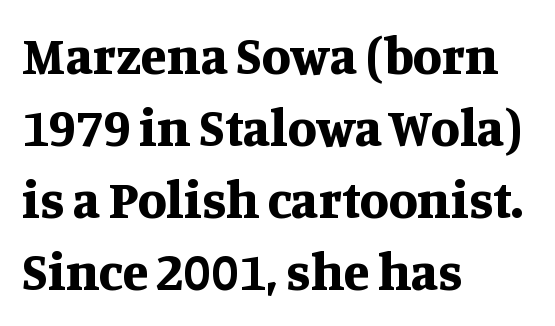
The image shows 53 px bold serif type, upright; set left-aligned, normal line spacing (1.36x), normal letter spacing, not underlined; medium stroke contrast and a large x-height.
